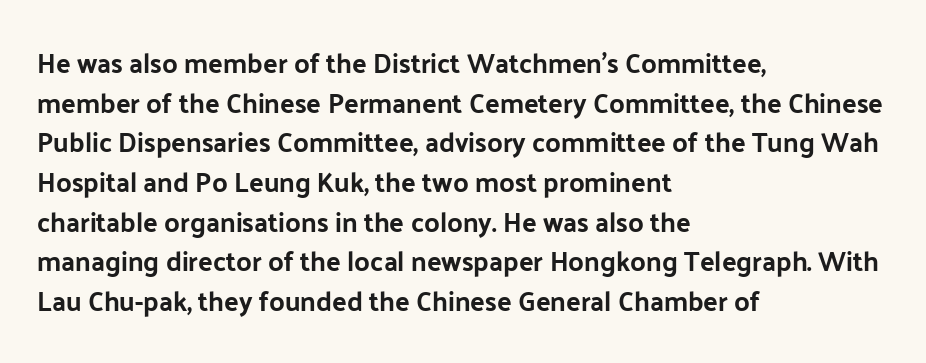
Q: Is the text italic (slanted)? A: No, it is upright.
Q: Is the text underlined? A: No.
Q: How is the paragraph aligned? A: Left-aligned.
Q: Is the spacing between letters normal or unusually wide? A: Normal.
Q: Is the spacing between lines tight, normal or loose? A: Normal.
